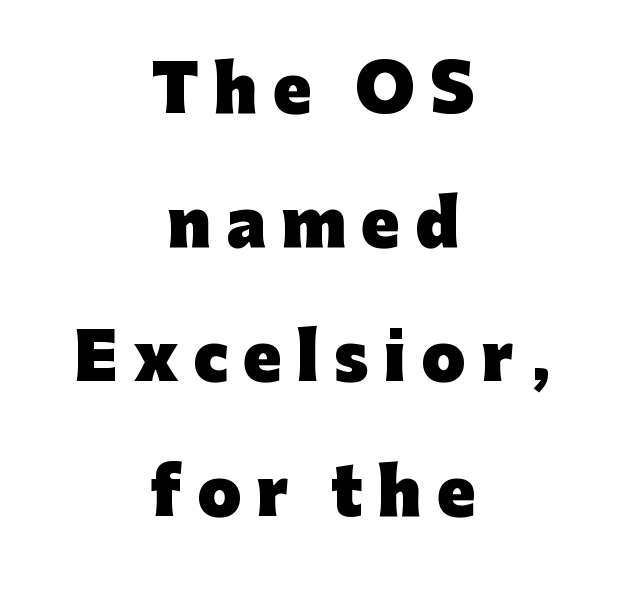
Q: Is the text bold? A: Yes.
Q: Is the text italic (slanted)? A: No, it is upright.
Q: Is the typeface a serif or a sans-serif typeface? A: Sans-serif.
Q: Is the text underlined? A: No.
Q: How is the paragraph aligned? A: Centered.
Q: Is the spacing between letters normal or unusually wide? A: Unusually wide.
Q: Is the spacing between lines tight, normal or loose? A: Loose.
Q: Width (condensed, normal, or wide)? A: Normal.
Q: Stroke contrast? A: Low.
Q: x-height? A: Medium.
Q: Monospaced? A: No.
